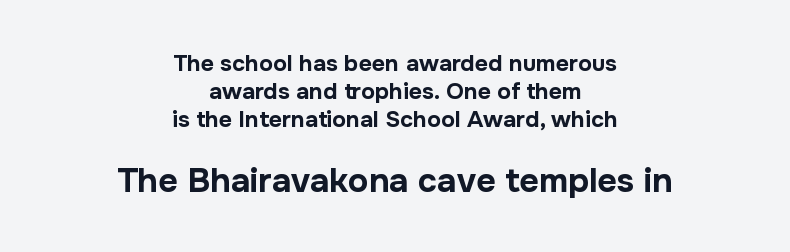
The image shows 34 px bold sans-serif type, upright; set centered, line spacing 1.22x, normal letter spacing, not underlined; the second (bottom) block is 1.48x larger; low stroke contrast and a medium x-height.
